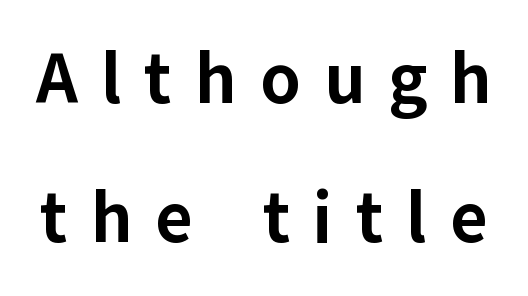
Bare-footed words on every line. These lines are rendered in a variable-pitch font. The characters look thick and weighty, a clear bold. The passage shown stacks its lines with a broad gap. Stroke terminals: plain, sans-serif. Compared with typical body copy, the letter spacing here is much looser.
